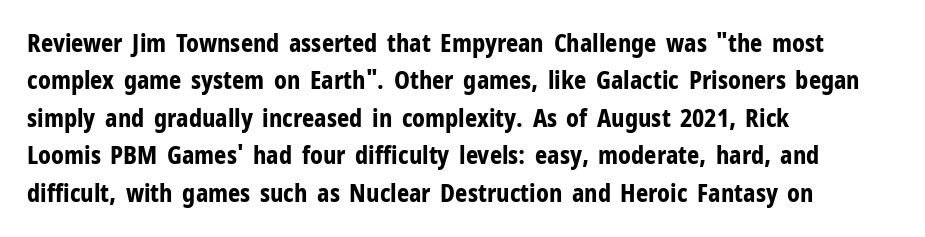
The image shows 24 px bold type, upright; set left-aligned, normal line spacing (1.56x), normal letter spacing, not underlined.
